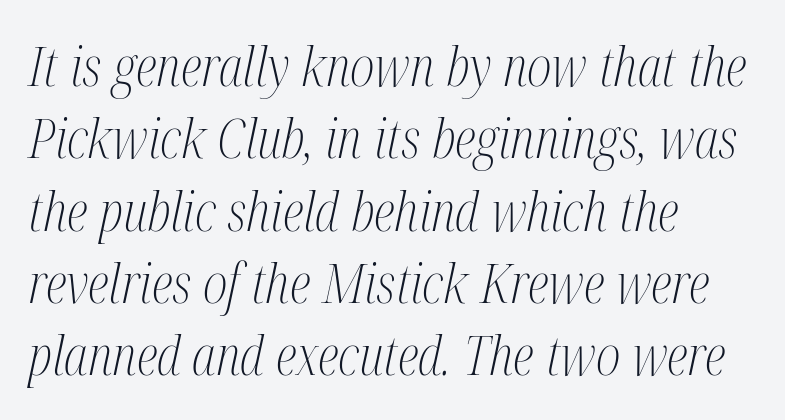
If you drew a line through each stem, it would be angled. Teacher's note: observe the even left margin — that is flush-left alignment. This rendering leaves character spacing at its baseline value. The zone under the glyphs is completely vacant. Stroke thickness stays within the range of a standard reading face or lighter.
